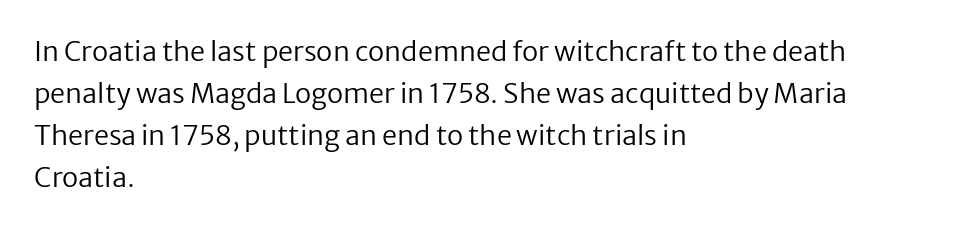
The image shows 27 px text type, upright; set left-aligned, normal line spacing (1.55x), normal letter spacing, not underlined.
